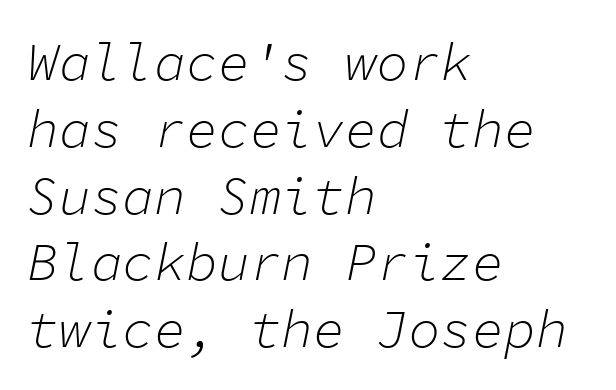
Visually the block forms a straight wall on the left and a jagged coastline on the right. Glance below the letters and you will spot only blank space. Compared with typical paragraphs, the rows here are spaced about the same. The font's italic variant was chosen for this text. Nothing heavy about these letters — not bold at all. The horizontal fit of the characters is conventional and even.
